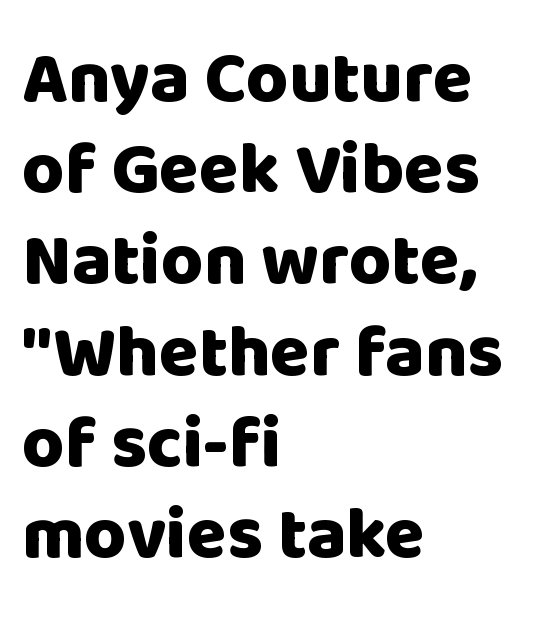
{"serif": "no", "italic": "no", "bold": "yes", "weight": "heavy", "width": "normal", "stroke_contrast": "low", "x_height": "large", "monospaced": "no", "underline": "no", "align": "left", "line_spacing": "normal", "line_spacing_ratio": 1.25, "letter_spacing": "normal", "letter_spacing_em": 0.0, "glyph_px": 73}
